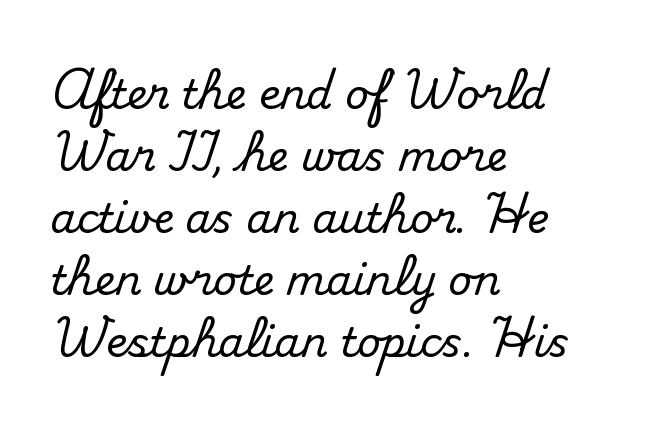
The space beneath each line is pristine and unruled. The tracking reads as untouched default to a designer's eye. Summary of vertical rhythm: regular, with standard interline spacing. Looks like regular typesetting: each glyph gets only the width it needs.
